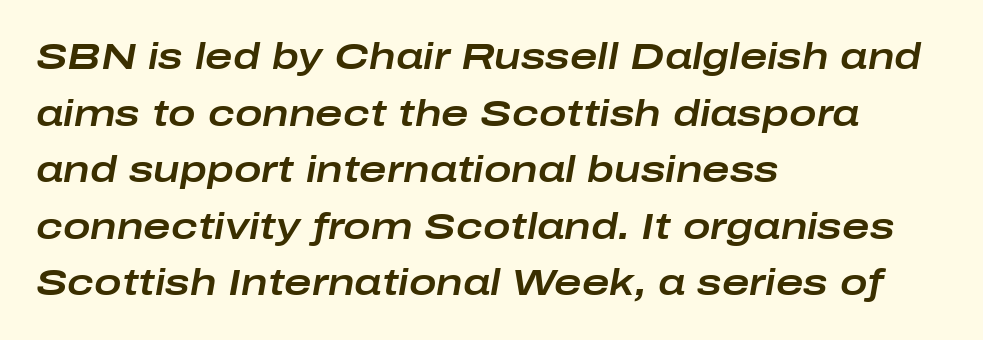
The image shows 37 px wide type, italic (leaning right); set left-aligned, normal line spacing (1.53x), normal letter spacing, not underlined; low stroke contrast and a medium x-height.
